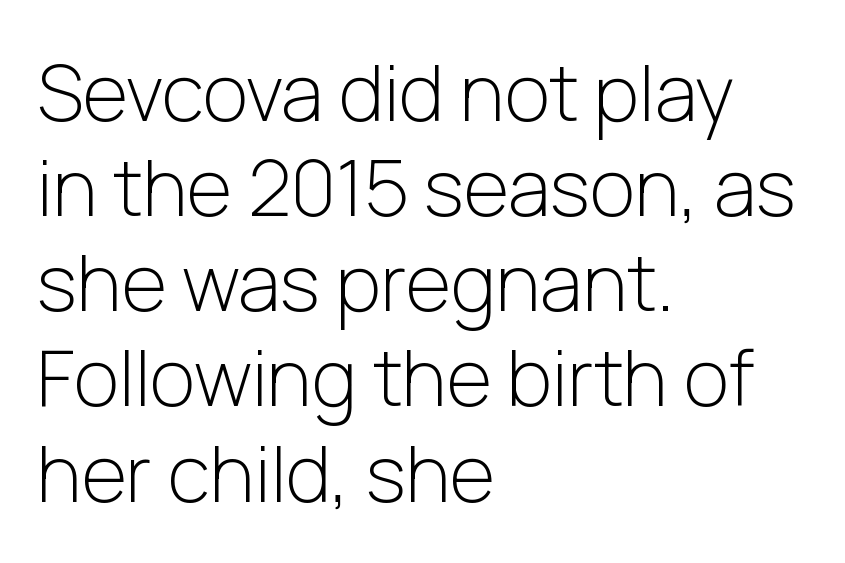
Q: Is the text bold? A: No.
Q: Is the text italic (slanted)? A: No, it is upright.
Q: Is the typeface a serif or a sans-serif typeface? A: Sans-serif.
Q: Is the text underlined? A: No.
Q: How is the paragraph aligned? A: Left-aligned.
Q: Is the spacing between letters normal or unusually wide? A: Normal.
Q: Width (condensed, normal, or wide)? A: Normal.
Q: Stroke contrast? A: Low.
Q: x-height? A: Medium.
Q: Monospaced? A: No.
